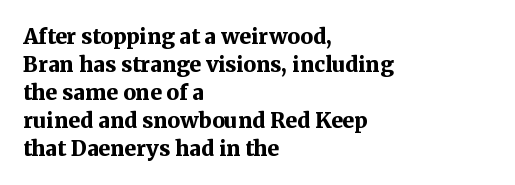
{"italic": "no", "bold": "yes", "underline": "no", "align": "left", "line_spacing": "normal", "line_spacing_ratio": 1.33, "letter_spacing": "normal", "letter_spacing_em": 0.0, "glyph_px": 21}
